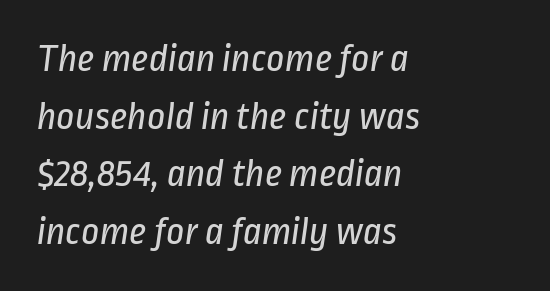
{"serif": "no", "bold": "no", "weight": "regular", "width": "condensed", "stroke_contrast": "low", "x_height": "medium", "monospaced": "no", "underline": "no", "align": "left", "line_spacing": "normal", "line_spacing_ratio": 1.44, "letter_spacing": "normal", "letter_spacing_em": 0.0, "glyph_px": 40}
